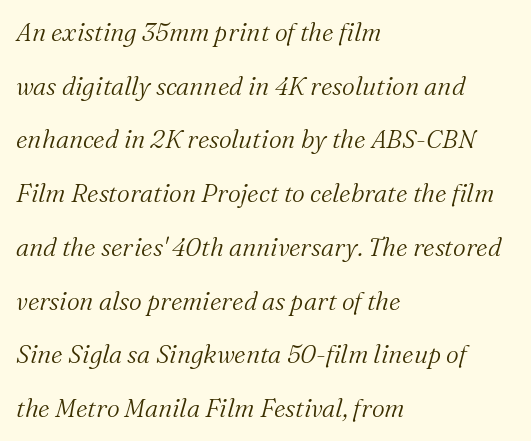
The image shows 25 px text type, italic (leaning right); set left-aligned, loose line spacing (2.15x), normal letter spacing, not underlined.
